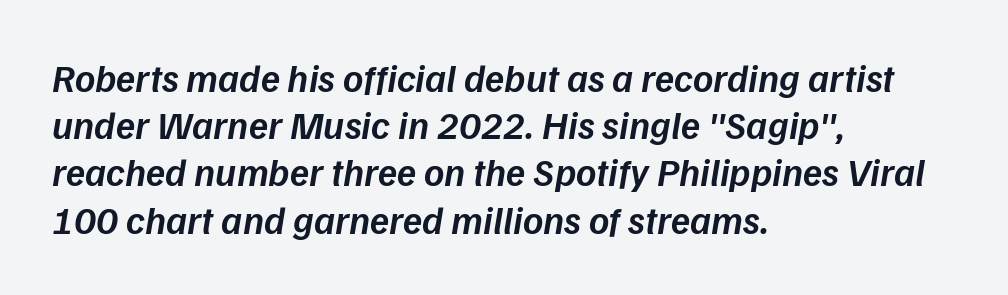
{"italic": "yes", "lean": "right", "slant_degrees": 9, "bold": "semi", "weight": "semibold", "width": "normal", "stroke_contrast": "low", "x_height": "medium", "monospaced": "no", "underline": "no", "align": "left", "line_spacing_ratio": 1.21, "letter_spacing": "normal", "letter_spacing_em": 0.0, "glyph_px": 39}
